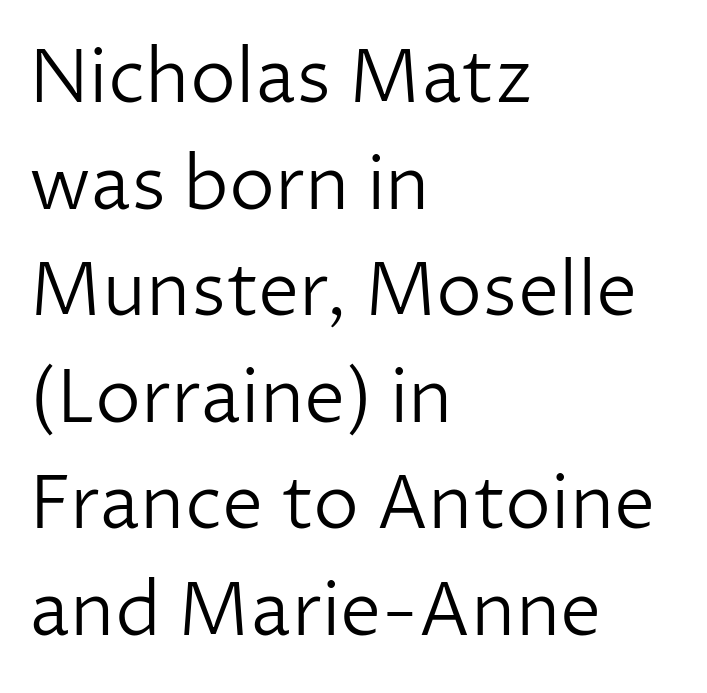
Q: Is the text bold? A: No.
Q: Is the text italic (slanted)? A: No, it is upright.
Q: Is the typeface a serif or a sans-serif typeface? A: Sans-serif.
Q: Is the text underlined? A: No.
Q: How is the paragraph aligned? A: Left-aligned.
Q: Is the spacing between letters normal or unusually wide? A: Normal.
Q: Is the spacing between lines tight, normal or loose? A: Normal.
Q: Width (condensed, normal, or wide)? A: Normal.
Q: Stroke contrast? A: Low.
Q: x-height? A: Medium.
Q: Monospaced? A: No.
